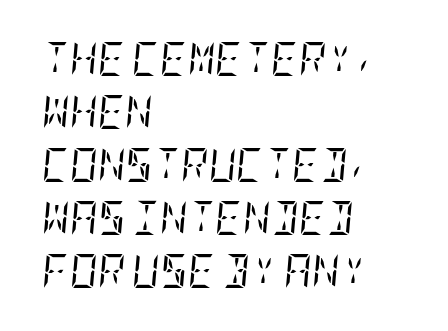
{"serif": "yes", "italic": "yes", "lean": "right", "slant_degrees": 5, "bold": "no", "weight": "regular", "width": "condensed", "stroke_contrast": "low", "x_height": "large", "underline": "no", "align": "left", "line_spacing": "normal", "line_spacing_ratio": 1.56, "letter_spacing": "normal", "letter_spacing_em": 0.0, "glyph_px": 34}
